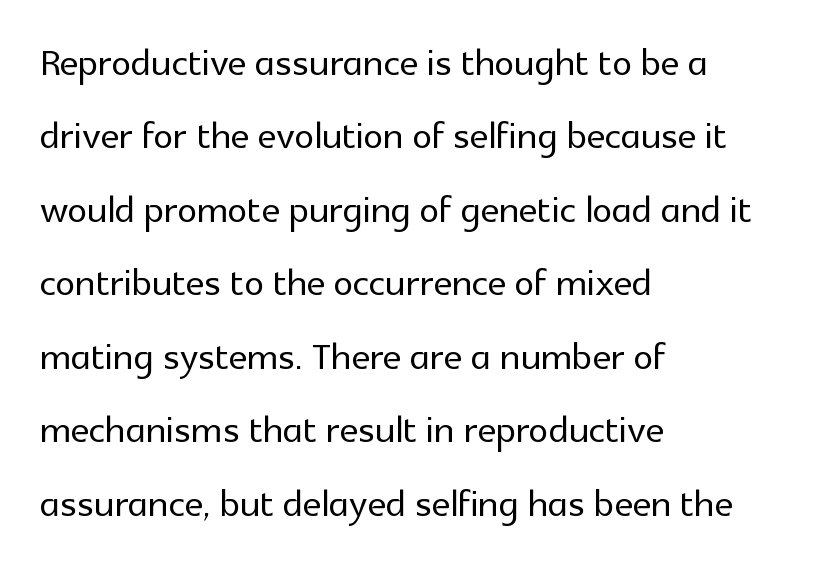
{"serif": "no", "italic": "no", "width": "normal", "x_height": "medium", "monospaced": "no", "underline": "no", "align": "left", "line_spacing": "normal", "line_spacing_ratio": 1.47, "letter_spacing": "normal", "letter_spacing_em": 0.0, "glyph_px": 50}
